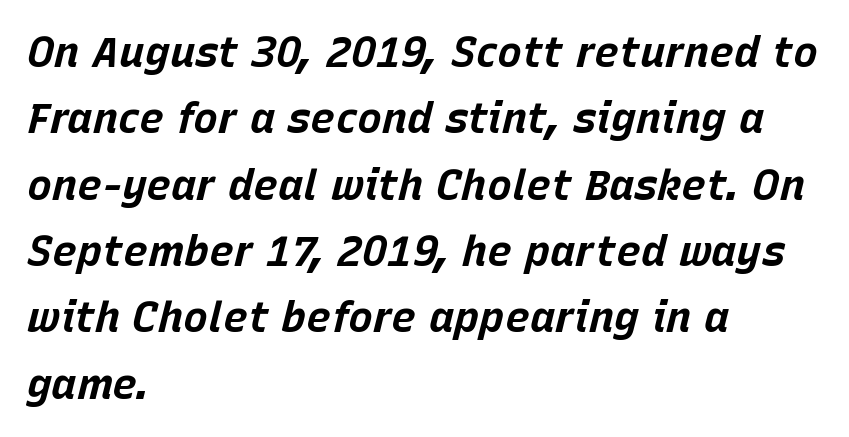
Q: Is the text bold? A: Yes.
Q: Is the text italic (slanted)? A: Yes, it leans right by about 15 degrees.
Q: Is the text underlined? A: No.
Q: How is the paragraph aligned? A: Left-aligned.
Q: Is the spacing between letters normal or unusually wide? A: Normal.
Q: Is the spacing between lines tight, normal or loose? A: Normal.
Q: Width (condensed, normal, or wide)? A: Normal.
Q: Stroke contrast? A: Low.
Q: x-height? A: Large.
Q: Monospaced? A: No.
